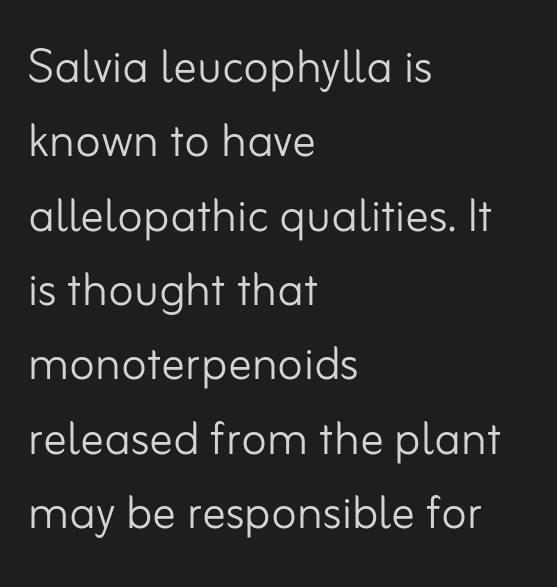
A typesetter would call this proportional, since set widths differ per character. I'd call this a sans setting — the letters go barefoot. Ordinary non-slanted type is in use. The lines are quadded left. Counters stay open thanks to moderate or lighter strokes.
